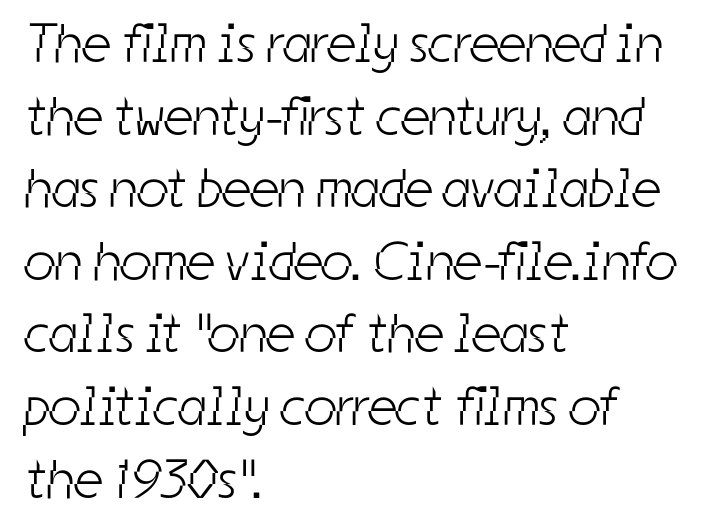
The letterforms sit at book weight or below. The rendering keeps characters at their native spacing. This is sans-serif lettering, the kind often seen on screens and signage. Whoever set this chose a conventional vertical rhythm.
